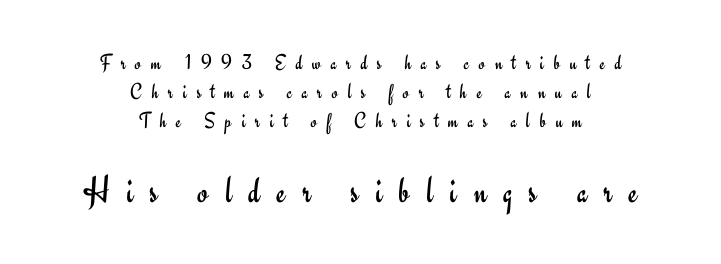
Q: Is the text bold? A: No.
Q: Is the text italic (slanted)? A: Yes.
Q: Is the typeface a serif or a sans-serif typeface? A: Sans-serif.
Q: Is the text underlined? A: No.
Q: How is the paragraph aligned? A: Centered.
Q: Is the spacing between letters normal or unusually wide? A: Unusually wide.
Q: Is the spacing between lines tight, normal or loose? A: Normal.
Q: Which block of text is set in a larger size, the first (top) or the second (bottom)? A: The second (bottom) one.
Q: Width (condensed, normal, or wide)? A: Normal.
Q: Stroke contrast? A: Low.
Q: x-height? A: Small.
Q: Monospaced? A: No.
